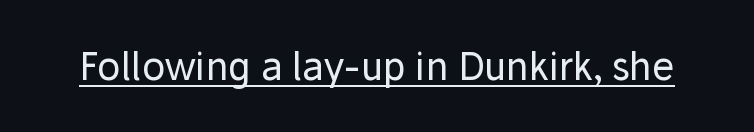
Check the space under the baseline: a stroke is drawn there. The face used here is proportionally spaced, like ordinary book or web type. The specimen reads as upright at a glance. The font is comparable to plain body text, perhaps lighter. The passage shown has conventional tracking throughout. Look at the bottom of the vertical strokes: they stop flat, with no serifs.
